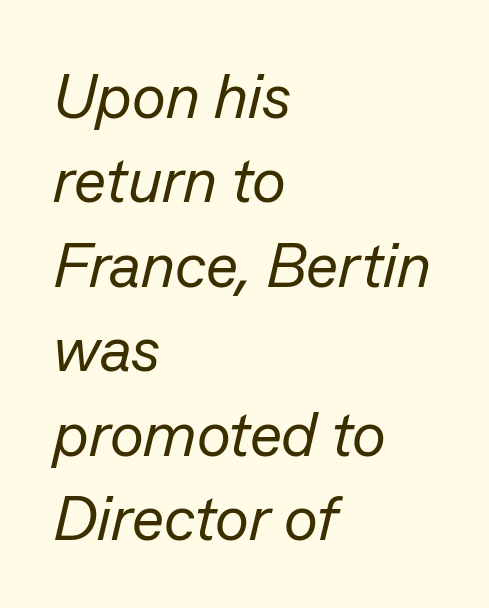
Each letter keeps its own natural width here, so spacing adapts to shape. Decoration check: the copy has no underline. The type is set solid horizontally, with unmodified tracking. In CSS terms this would be text-align: left.
